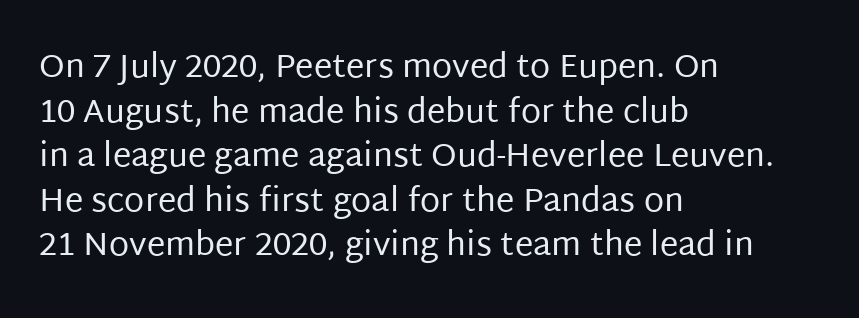
Q: Is the text bold? A: No.
Q: Is the text italic (slanted)? A: No, it is upright.
Q: Is the typeface a serif or a sans-serif typeface? A: Sans-serif.
Q: Is the text underlined? A: No.
Q: How is the paragraph aligned? A: Left-aligned.
Q: Is the spacing between letters normal or unusually wide? A: Normal.
Q: Is the spacing between lines tight, normal or loose? A: Normal.
Q: Width (condensed, normal, or wide)? A: Normal.
Q: Stroke contrast? A: Low.
Q: x-height? A: Large.
Q: Monospaced? A: No.
